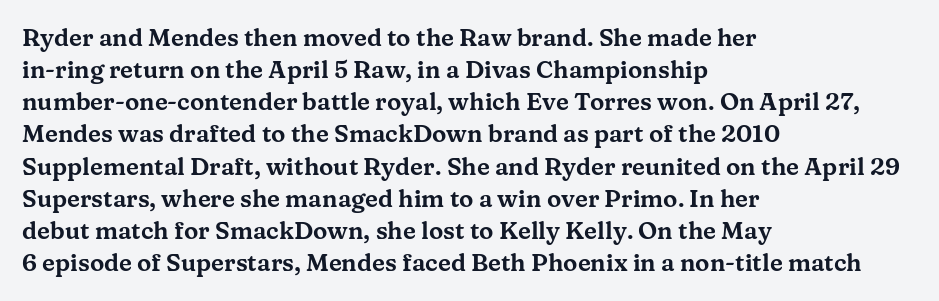
Just letters on the line, the space beneath them empty. Honestly, the row spacing looks completely unremarkable. No italicization has been applied; the sample stays upright. Teacher's note: observe the even left margin — that is flush-left alignment. Glyph-to-glyph distance matches everyday printed text.
